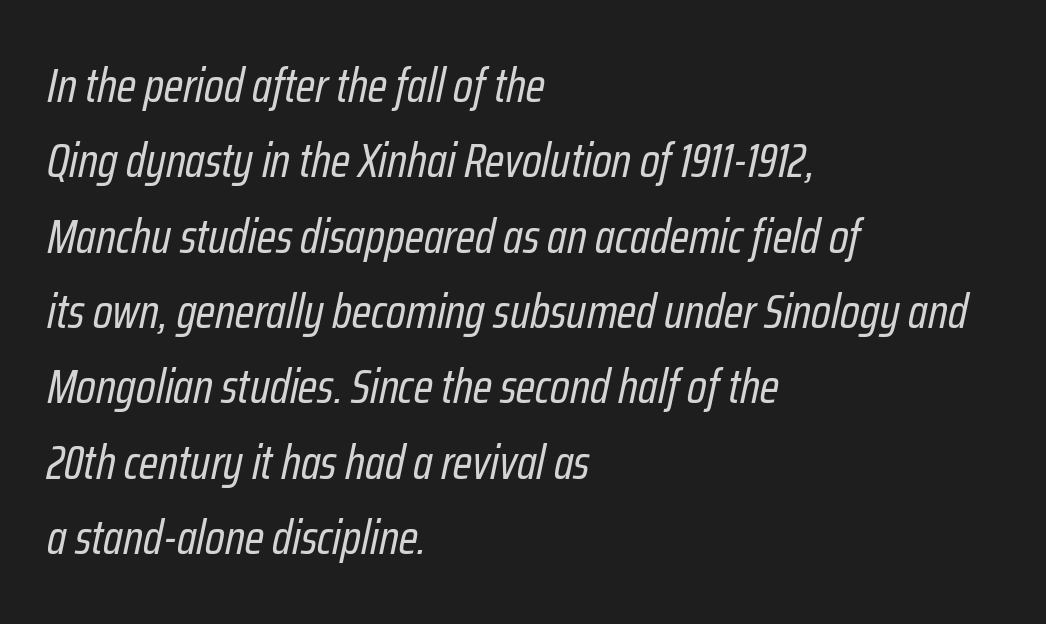
{"italic": "yes", "lean": "right", "slant_degrees": 12, "bold": "no", "weight": "regular", "width": "condensed", "stroke_contrast": "low", "x_height": "medium", "monospaced": "no", "underline": "no", "align": "left", "line_spacing": "normal", "line_spacing_ratio": 1.57, "letter_spacing": "normal", "letter_spacing_em": 0.0, "glyph_px": 48}
